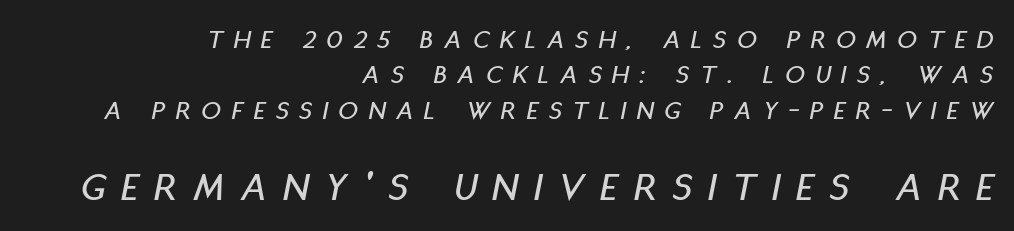
Does extra space separate the letters? Yes, quite a lot of it. Small over large — that's the arrangement of the two blocks here. Is this a fixed-width face? No — the glyphs have proportional, varying widths. Designer's note — italics engaged. Notice how the passage keeps a crisp vertical edge on the right only.
